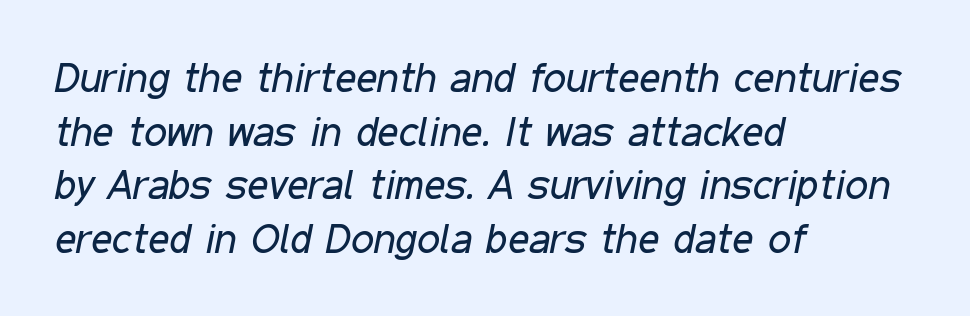
Q: Is the text bold? A: No.
Q: Is the text italic (slanted)? A: Yes, it leans right by about 11 degrees.
Q: Is the text underlined? A: No.
Q: How is the paragraph aligned? A: Left-aligned.
Q: Is the spacing between letters normal or unusually wide? A: Normal.
Q: Is the spacing between lines tight, normal or loose? A: Normal.
Q: Width (condensed, normal, or wide)? A: Condensed.
Q: Stroke contrast? A: Low.
Q: x-height? A: Medium.
Q: Monospaced? A: No.
